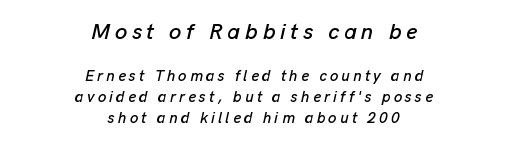
The image shows 22 px text type, italic (leaning right); set centered, normal line spacing (1.39x), unusually wide letter spacing (+0.22 em), not underlined; the first (top) block is 1.47x larger.
